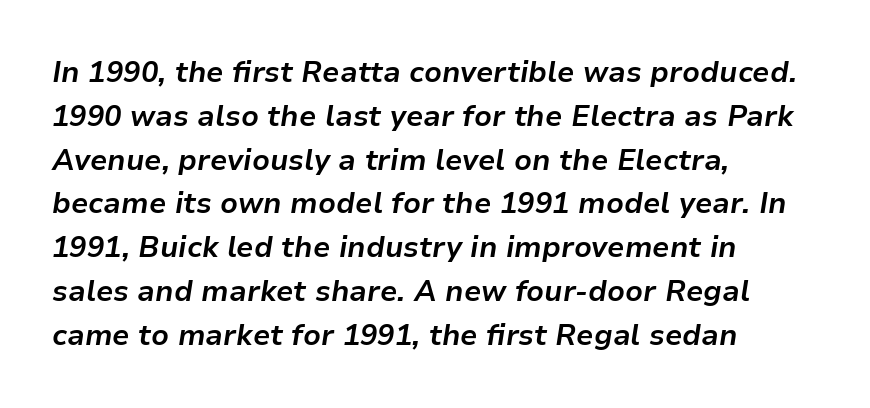
{"italic": "yes", "lean": "right", "slant_degrees": 9, "bold": "yes", "weight": "bold", "width": "normal", "stroke_contrast": "low", "x_height": "medium", "monospaced": "no", "underline": "no", "align": "left", "line_spacing": "normal", "line_spacing_ratio": 1.51, "letter_spacing": "normal", "letter_spacing_em": 0.0, "glyph_px": 29}
